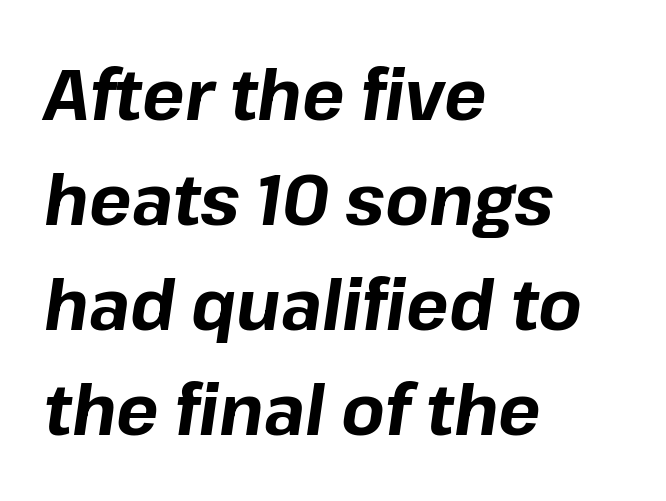
Q: Is the text bold? A: Yes.
Q: Is the text italic (slanted)? A: Yes, it leans right by about 8 degrees.
Q: Is the text underlined? A: No.
Q: How is the paragraph aligned? A: Left-aligned.
Q: Is the spacing between letters normal or unusually wide? A: Normal.
Q: Is the spacing between lines tight, normal or loose? A: Normal.
Q: Width (condensed, normal, or wide)? A: Normal.
Q: Stroke contrast? A: Low.
Q: x-height? A: Medium.
Q: Monospaced? A: No.
